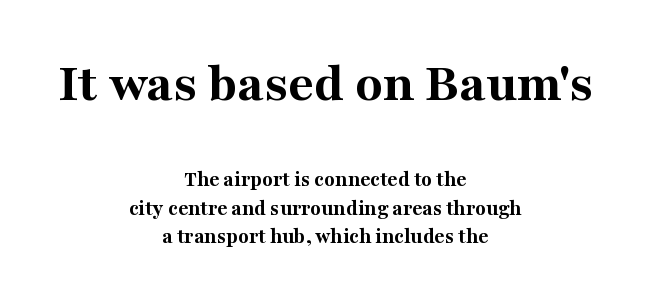
The image shows 56 px bold serif type, upright; set centered, normal line spacing (1.28x), normal letter spacing, not underlined; the first (top) block is 2.55x larger; medium stroke contrast and a medium x-height.
